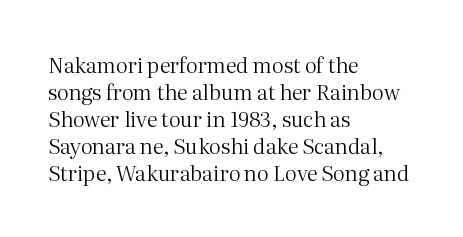
{"italic": "no", "bold": "no", "underline": "no", "align": "left", "line_spacing": "normal", "line_spacing_ratio": 1.29, "letter_spacing": "normal", "letter_spacing_em": 0.0, "glyph_px": 21}
